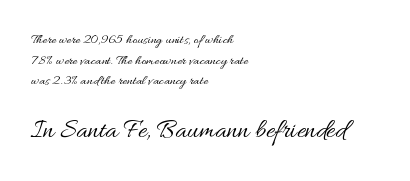
{"bold": "no", "underline": "no", "align": "left", "line_spacing": "normal", "line_spacing_ratio": 1.47, "letter_spacing": "normal", "letter_spacing_em": 0.0, "larger_block": "second", "size_ratio": 1.93, "glyph_px": 27}
